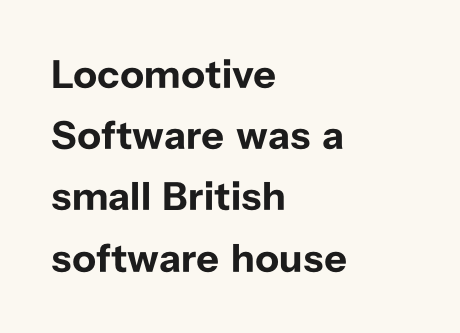
Character widths vary here, with narrow letters taking less room than wide ones. A normal amount of white space separates one row of letters from the next. Letter spacing: default. The glyphs in this specimen are sans serif. The space beneath each line is pristine and unruled. A student would call this left alignment; a typographer would say flush left, rag right.
